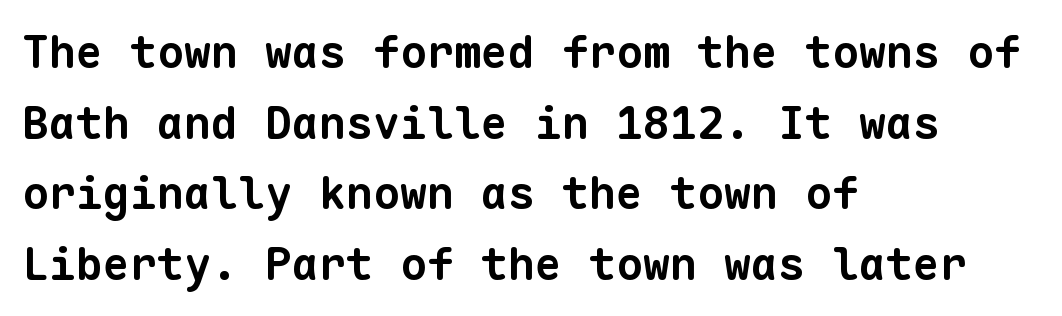
Q: Is the text bold? A: Yes.
Q: Is the typeface a serif or a sans-serif typeface? A: Sans-serif.
Q: Is the text underlined? A: No.
Q: How is the paragraph aligned? A: Left-aligned.
Q: Is the spacing between letters normal or unusually wide? A: Normal.
Q: Is the spacing between lines tight, normal or loose? A: Normal.
Q: Width (condensed, normal, or wide)? A: Normal.
Q: Stroke contrast? A: Low.
Q: x-height? A: Medium.
Q: Monospaced? A: Yes.
